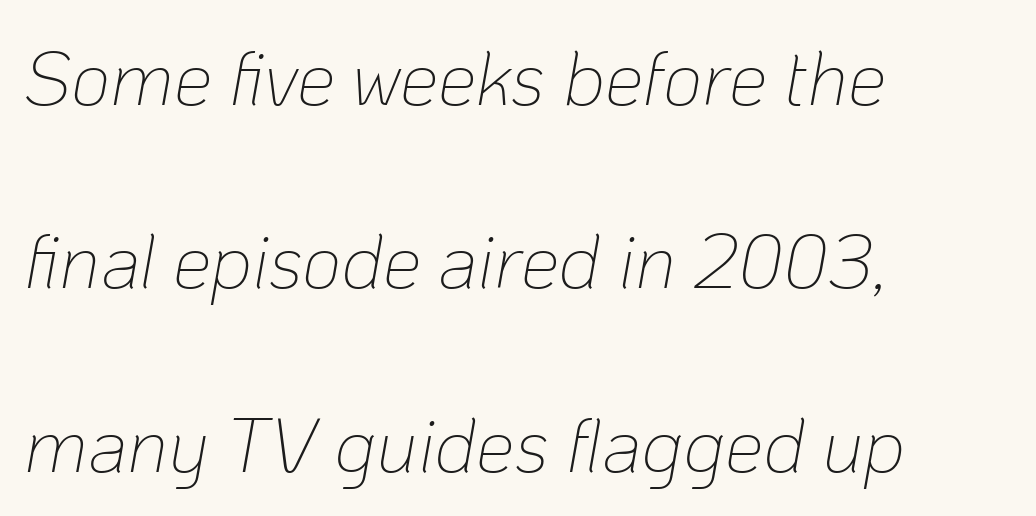
Students, observe: this is what heavily led, spacious text looks like. Weight: regular or lighter. The letterforms sit shoulder to shoulder at normal distance. Is this a fixed-width face? No — the glyphs have proportional, varying widths. The glyphs look as if they've been sheared to an angle.
